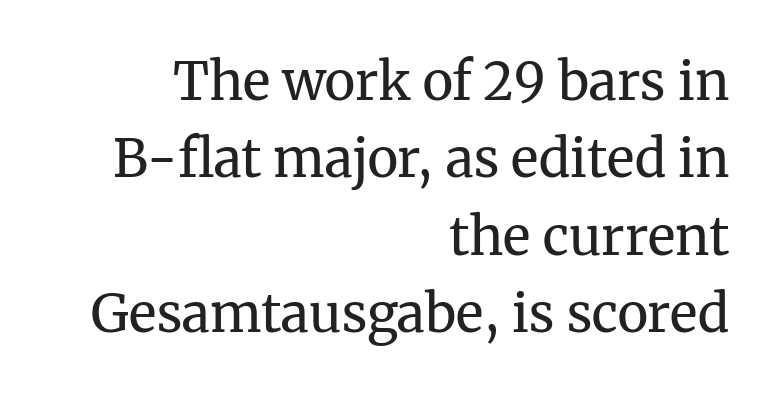
The image shows 52 px regular-weight serif type, upright; set right-aligned, normal line spacing (1.49x), normal letter spacing, not underlined; medium stroke contrast and a medium x-height.
